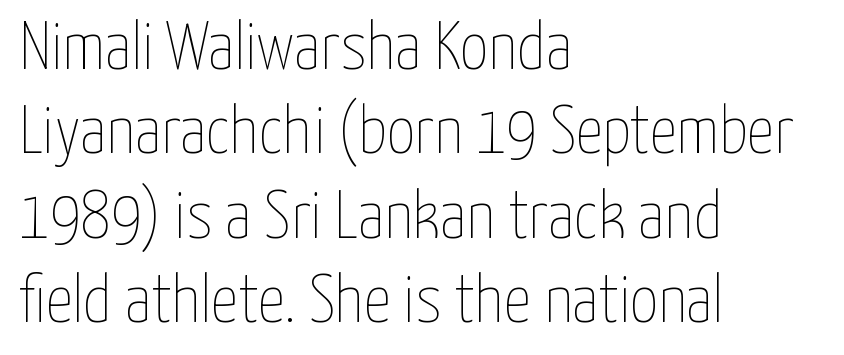
The image shows 68 px thin, condensed type, upright; set left-aligned, line spacing 1.24x, normal letter spacing, not underlined; low stroke contrast and a medium x-height.
